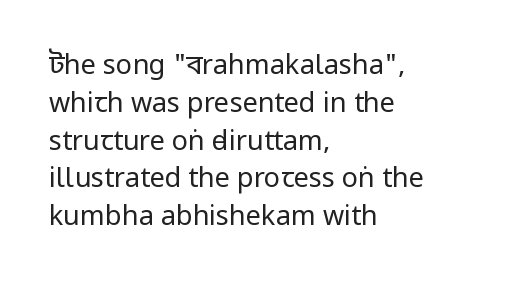
The image shows 27 px text type, upright; set left-aligned, normal line spacing (1.4x), normal letter spacing, not underlined.
